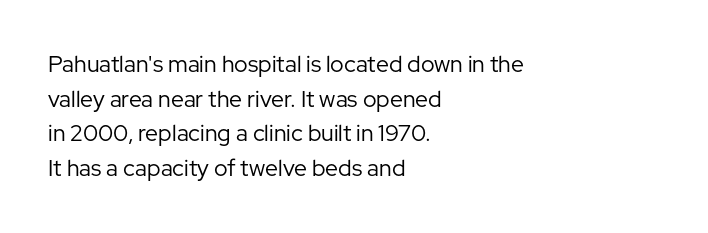
{"italic": "no", "bold": "no", "underline": "no", "align": "left", "line_spacing": "normal", "line_spacing_ratio": 1.51, "letter_spacing": "normal", "letter_spacing_em": 0.0, "glyph_px": 23}
